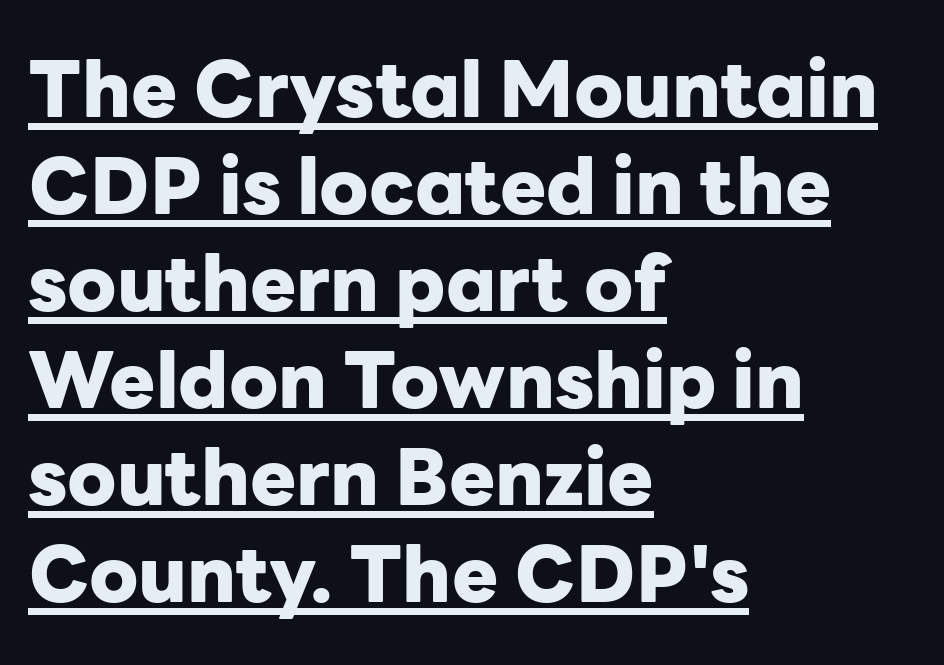
The image shows 77 px heavy sans-serif type, upright; set left-aligned, normal line spacing (1.26x), normal letter spacing, underlined; low stroke contrast and a medium x-height.
